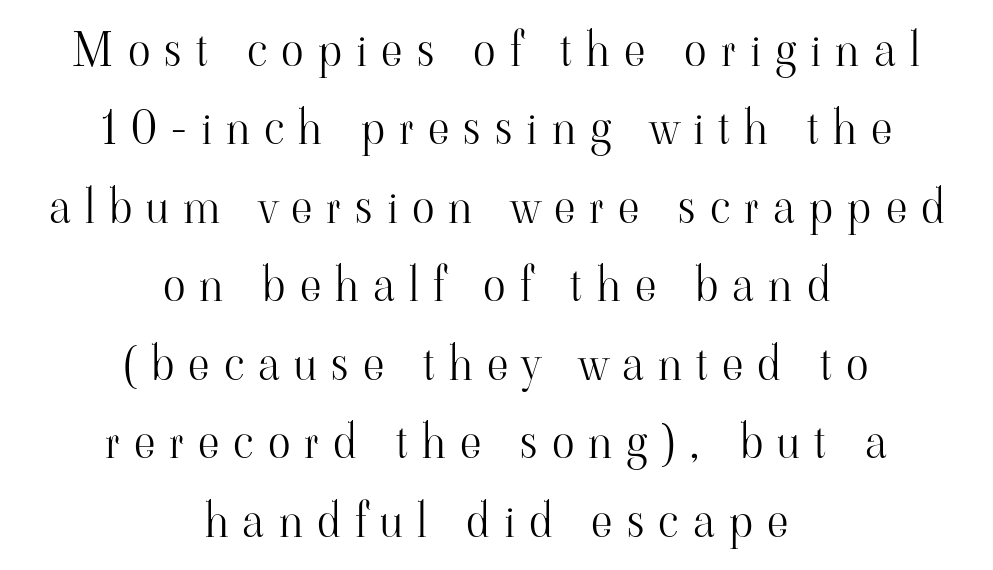
Q: Is the text bold? A: No.
Q: Is the text italic (slanted)? A: No, it is upright.
Q: Is the typeface a serif or a sans-serif typeface? A: Serif.
Q: Is the text underlined? A: No.
Q: How is the paragraph aligned? A: Centered.
Q: Is the spacing between letters normal or unusually wide? A: Unusually wide.
Q: Is the spacing between lines tight, normal or loose? A: Normal.
Q: Width (condensed, normal, or wide)? A: Normal.
Q: Stroke contrast? A: High.
Q: x-height? A: Small.
Q: Monospaced? A: No.
